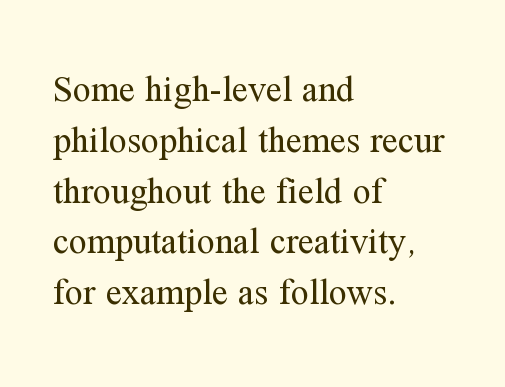
Q: Is the text bold? A: No.
Q: Is the text italic (slanted)? A: No, it is upright.
Q: Is the typeface a serif or a sans-serif typeface? A: Serif.
Q: Is the text underlined? A: No.
Q: How is the paragraph aligned? A: Left-aligned.
Q: Is the spacing between letters normal or unusually wide? A: Normal.
Q: Is the spacing between lines tight, normal or loose? A: Normal.
Q: Width (condensed, normal, or wide)? A: Normal.
Q: Stroke contrast? A: Medium.
Q: x-height? A: Medium.
Q: Monospaced? A: No.
